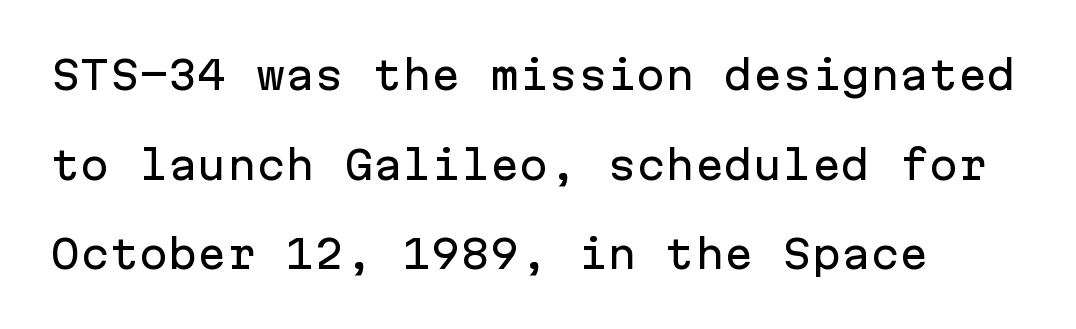
{"serif": "no", "italic": "no", "width": "normal", "stroke_contrast": "low", "x_height": "medium", "monospaced": "yes", "underline": "no", "line_spacing": "loose", "line_spacing_ratio": 2.3, "letter_spacing": "normal", "letter_spacing_em": 0.0, "glyph_px": 39}
